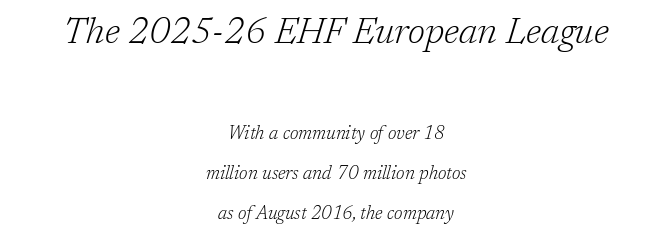
Every row of glyphs is offset so its center matches the block's center. The font's italic variant was chosen for this text. The typeface chosen for these lines features serifs. The font is comparable to plain body text, perhaps lighter. You get the large type first, then a drop to smaller type. The face used here is proportionally spaced, like ordinary book or web type.
